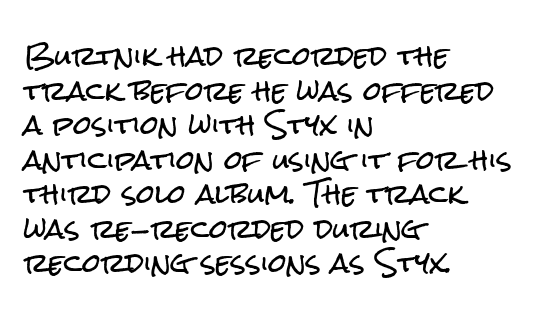
Q: Is the text italic (slanted)? A: No, it is upright.
Q: Is the text underlined? A: No.
Q: How is the paragraph aligned? A: Left-aligned.
Q: Is the spacing between letters normal or unusually wide? A: Normal.
Q: Is the spacing between lines tight, normal or loose? A: Normal.
